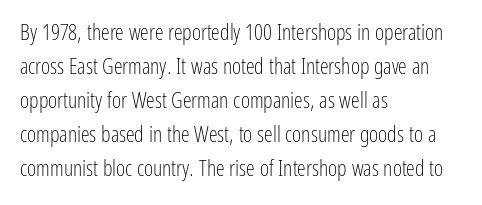
These lines stack with their left ends in a neat column. Any mark beneath the type? The region is blank. Short note: letters normally spaced. The type sits square on the baseline with zero lean.
